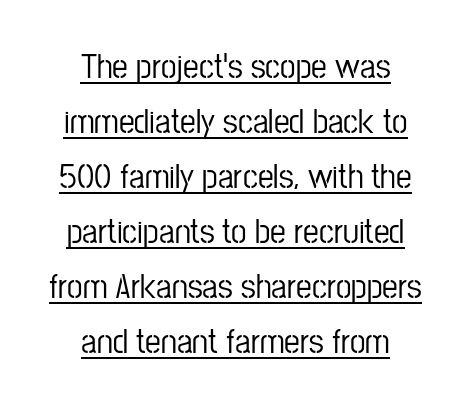
Q: Is the text italic (slanted)? A: No, it is upright.
Q: Is the typeface a serif or a sans-serif typeface? A: Sans-serif.
Q: Is the text underlined? A: Yes.
Q: How is the paragraph aligned? A: Centered.
Q: Is the spacing between letters normal or unusually wide? A: Normal.
Q: Is the spacing between lines tight, normal or loose? A: Normal.
Q: Width (condensed, normal, or wide)? A: Condensed.
Q: Stroke contrast? A: Low.
Q: x-height? A: Medium.
Q: Monospaced? A: No.
